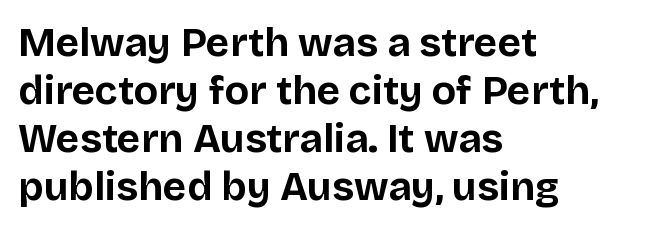
{"serif": "no", "italic": "no", "bold": "yes", "weight": "bold", "width": "normal", "stroke_contrast": "low", "x_height": "large", "monospaced": "no", "underline": "no", "align": "left", "line_spacing_ratio": 1.2, "letter_spacing": "normal", "letter_spacing_em": 0.0, "glyph_px": 40}
